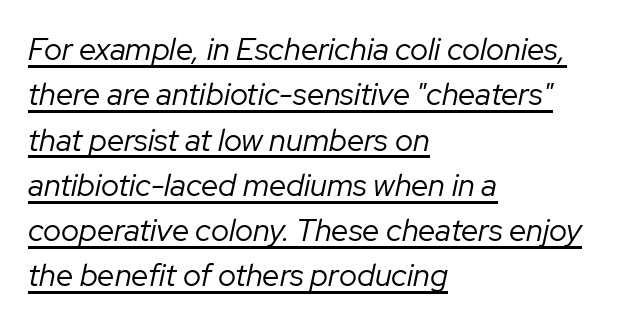
Successive baselines arrive at the customary interval. Yep, that's italic — everything's leaning. Stems and bowls with no extra thickness — not bold. The lines are quadded left.
